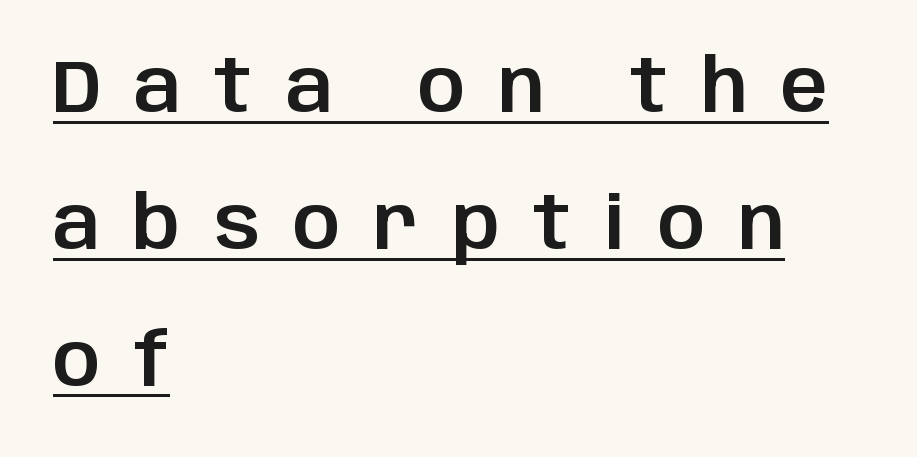
Q: Is the text italic (slanted)? A: No, it is upright.
Q: Is the typeface a serif or a sans-serif typeface? A: Sans-serif.
Q: Is the text underlined? A: Yes.
Q: How is the paragraph aligned? A: Left-aligned.
Q: Is the spacing between letters normal or unusually wide? A: Unusually wide.
Q: Width (condensed, normal, or wide)? A: Normal.
Q: Stroke contrast? A: Low.
Q: x-height? A: Large.
Q: Monospaced? A: No.
